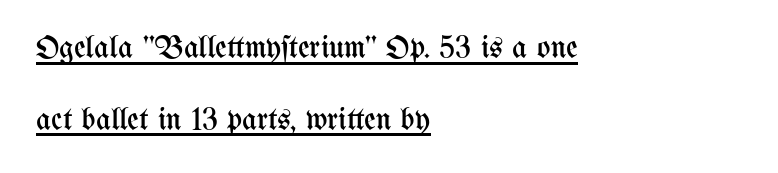
{"italic": "no", "bold": "no", "weight": "regular", "width": "condensed", "stroke_contrast": "medium", "x_height": "medium", "monospaced": "no", "underline": "yes", "align": "left", "line_spacing": "loose", "line_spacing_ratio": 2.24, "letter_spacing": "normal", "letter_spacing_em": 0.0, "glyph_px": 32}
